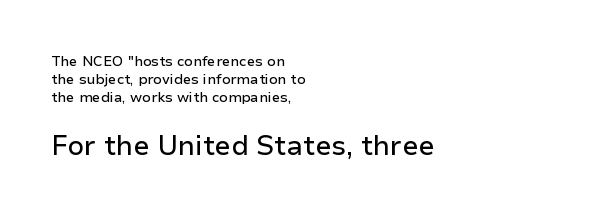
Tracking value appears to be zero — textbook default spacing. The specimen reads as upright at a glance. Descender tails drop into unmarked territory. The space between consecutive lines is moderate. Every row of glyphs begins at an identical x-position on the left. These two chunks differ in scale, with the bottom chunk taking the larger measure.
